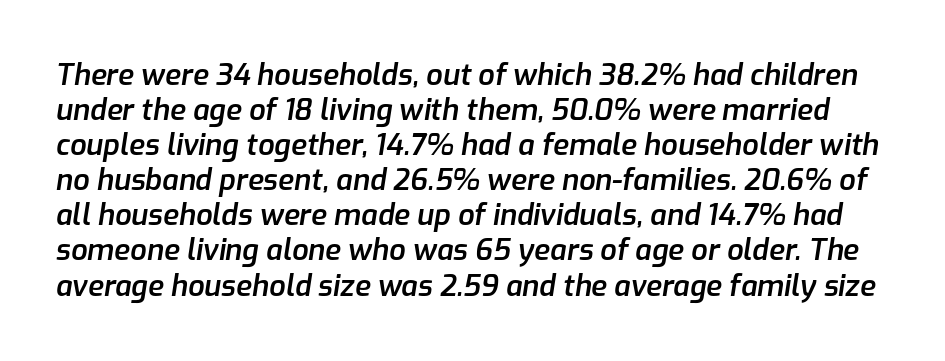
Spacing verdict: proportional, widths tailored to each character. Check under the words: just untouched page. The face used here is rendered with its standard letterfit. What weight is shown? A semibold, between regular and bold. The glyphs look as if they've been sheared to an angle.
